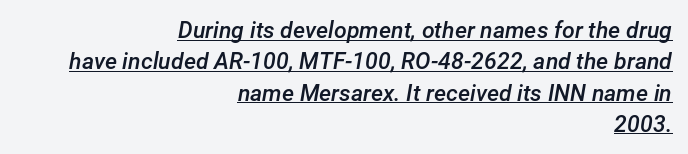
Underlining? Definitely there. The rendering uses a moderate line-height, typical for paragraphs. Tracking value appears to be zero — textbook default spacing. The paragraph shown leans on its right margin. Observe the lean: these are italic letterforms. In terms of weight, the rendering is demibold, just under bold.
